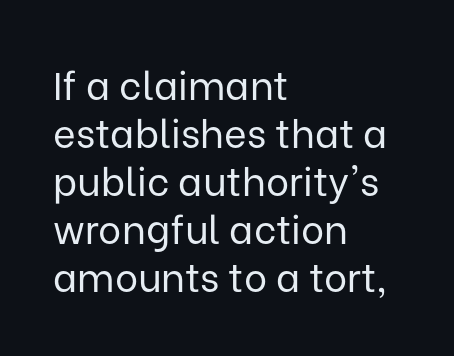
The rendering uses natural spacing where letterforms have individual widths. Compared with a typical body face, this is equally light or lighter still. The gap between lines stays unmarked. Each word holds together tightly as a unit, with standard inter-letter gaps. These lines stack with their left ends in a neat column.
